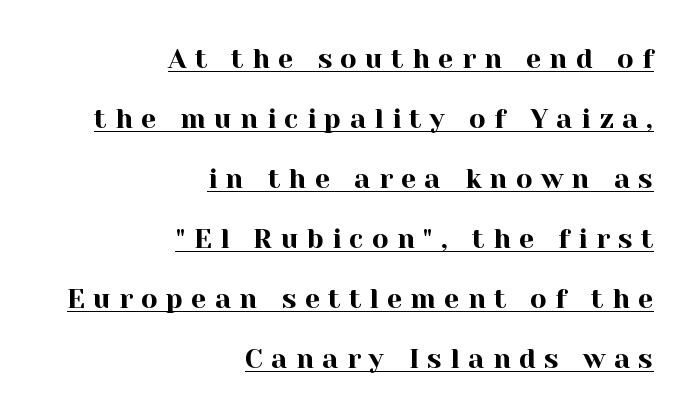
The image shows 27 px text type, upright; set right-aligned, loose line spacing (2.22x), unusually wide letter spacing (+0.31 em), underlined.
